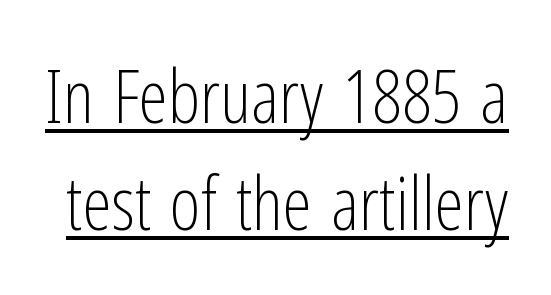
{"serif": "no", "italic": "no", "bold": "no", "weight": "light", "width": "condensed", "stroke_contrast": "low", "x_height": "medium", "monospaced": "no", "underline": "yes", "line_spacing": "normal", "line_spacing_ratio": 1.44, "letter_spacing": "normal", "letter_spacing_em": 0.0, "glyph_px": 74}
